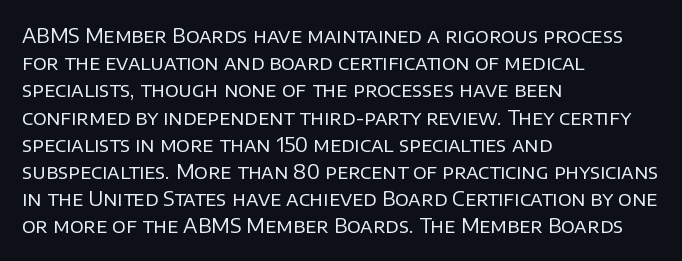
The text block is weighted toward the left margin, trailing off unevenly rightward. Summary of vertical rhythm: regular, with standard interline spacing. Spacing between characters is what you'd get straight out of the box. The letterforms sit at book weight or below.
